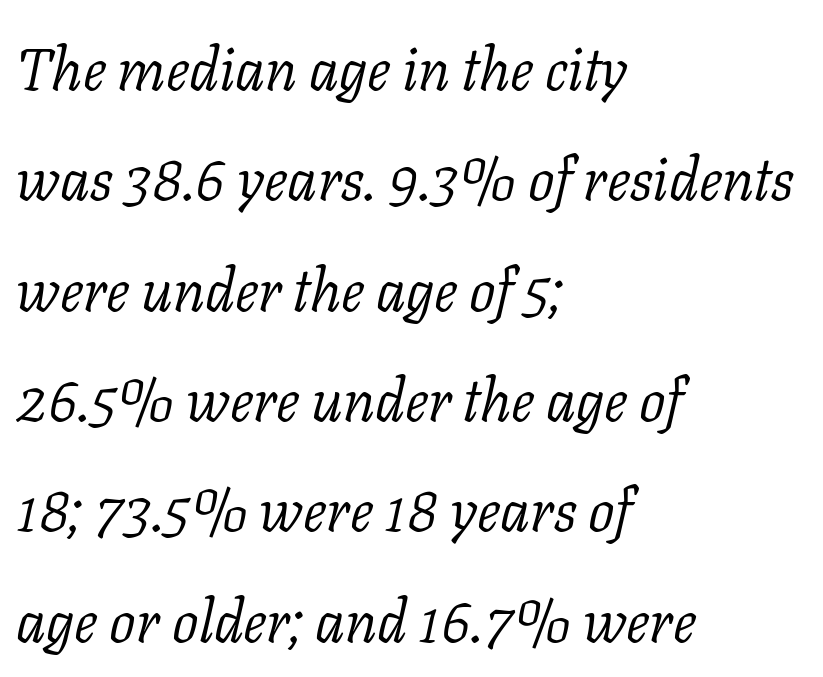
{"serif": "yes", "italic": "yes", "lean": "right", "slant_degrees": 11, "bold": "no", "weight": "light", "width": "normal", "stroke_contrast": "low", "x_height": "medium", "monospaced": "no", "underline": "no", "align": "left", "line_spacing_ratio": 1.87, "letter_spacing": "normal", "letter_spacing_em": 0.0, "glyph_px": 59}
